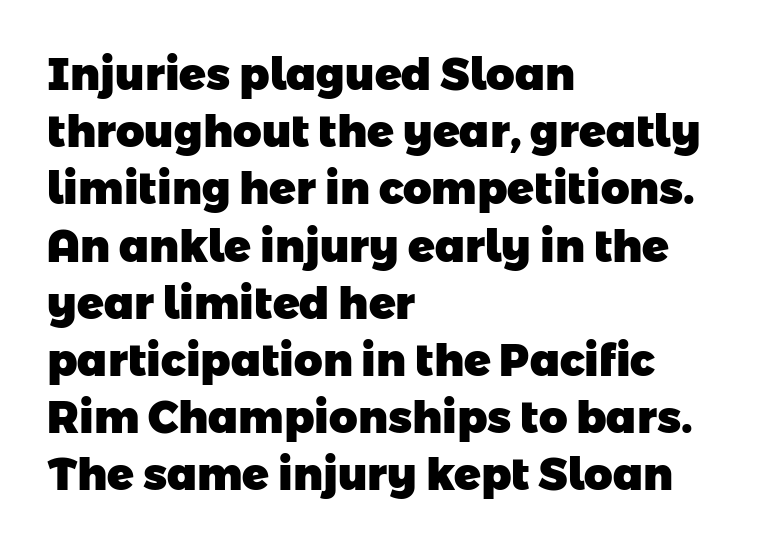
The image shows 44 px heavy sans-serif type; set left-aligned, normal line spacing (1.3x), normal letter spacing, not underlined; low stroke contrast and a medium x-height.
